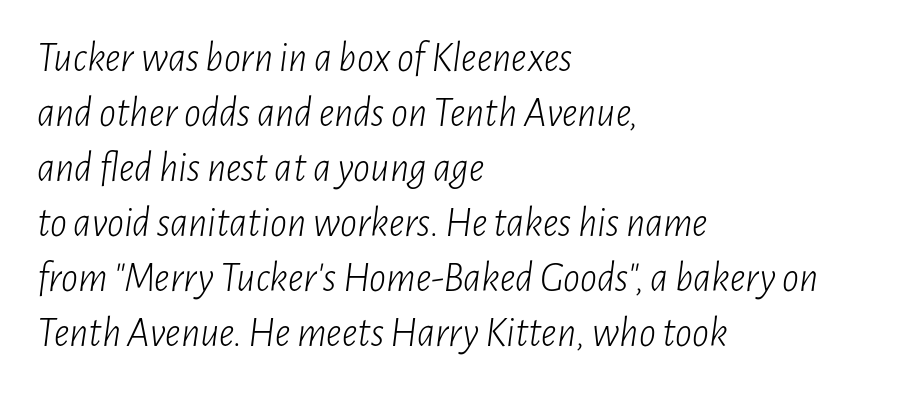
The image shows 42 px light, condensed type, italic (leaning right); set left-aligned, normal line spacing (1.31x), normal letter spacing, not underlined; low stroke contrast and a medium x-height.
